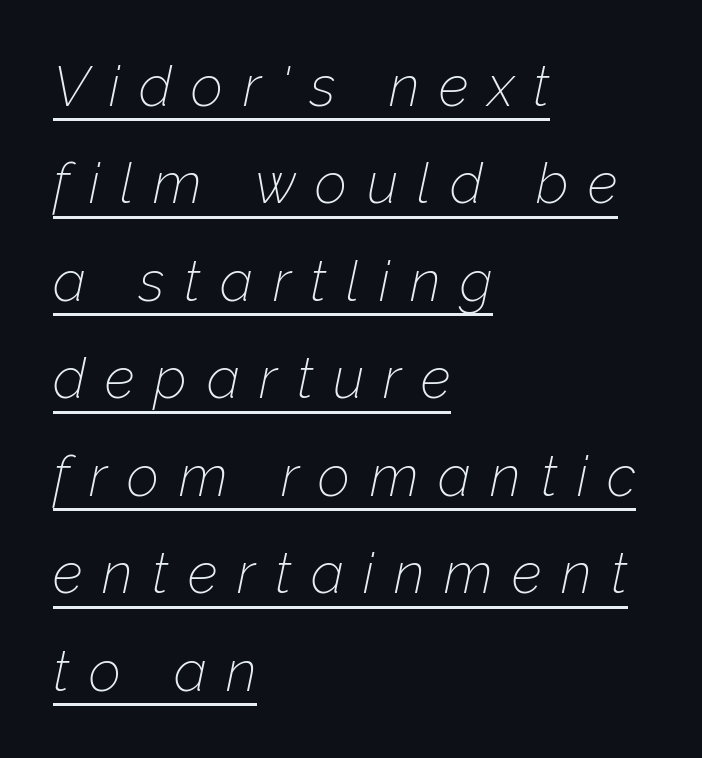
Q: Is the text bold? A: No.
Q: Is the text italic (slanted)? A: Yes, it leans right by about 12 degrees.
Q: Is the text underlined? A: Yes.
Q: How is the paragraph aligned? A: Left-aligned.
Q: Is the spacing between letters normal or unusually wide? A: Unusually wide.
Q: Width (condensed, normal, or wide)? A: Normal.
Q: Stroke contrast? A: Low.
Q: x-height? A: Medium.
Q: Monospaced? A: No.
